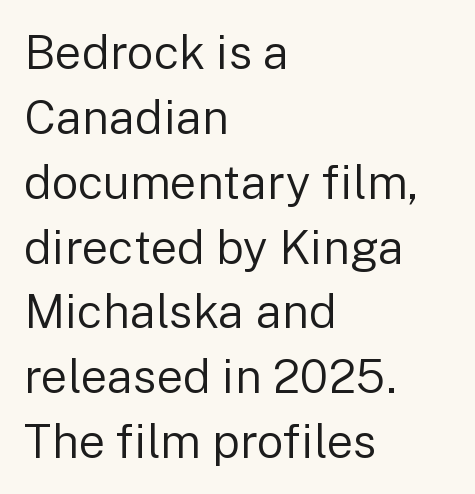
{"serif": "no", "italic": "no", "bold": "no", "weight": "regular", "width": "normal", "stroke_contrast": "low", "x_height": "medium", "monospaced": "no", "underline": "no", "align": "left", "line_spacing": "normal", "line_spacing_ratio": 1.38, "letter_spacing": "normal", "letter_spacing_em": 0.0, "glyph_px": 47}
